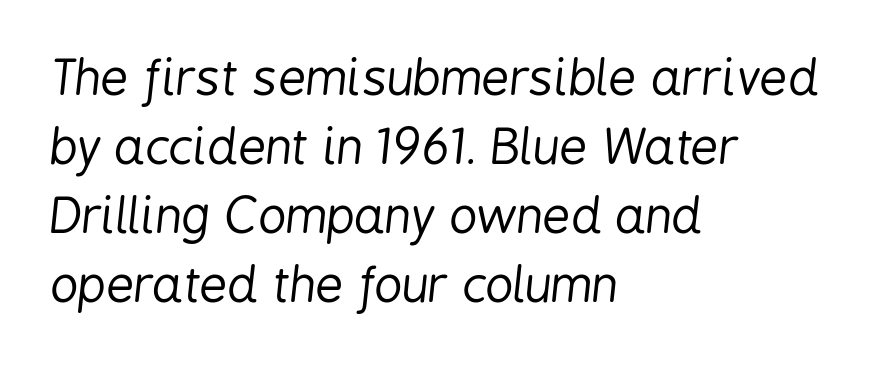
{"italic": "yes", "lean": "right", "slant_degrees": 6, "bold": "no", "weight": "regular", "width": "condensed", "stroke_contrast": "low", "x_height": "medium", "monospaced": "no", "underline": "no", "align": "left", "line_spacing": "normal", "line_spacing_ratio": 1.41, "letter_spacing": "normal", "letter_spacing_em": 0.0, "glyph_px": 49}
